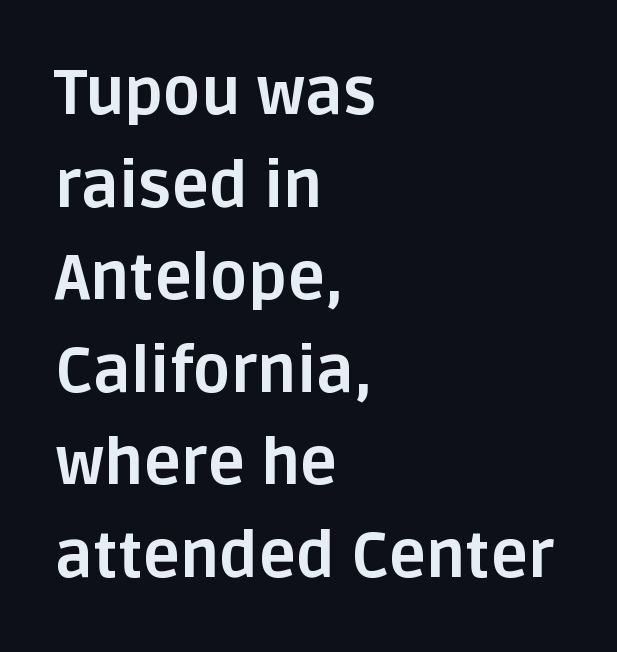
A full-strength bold gives these letters their thick strokes. The letters carry no serifs — their stems end cleanly without finishing strokes. Notice how the passage keeps a crisp vertical edge on the left only. Default kerning and tracking; the words read as compact shapes. Has an underline been added? It has not.
